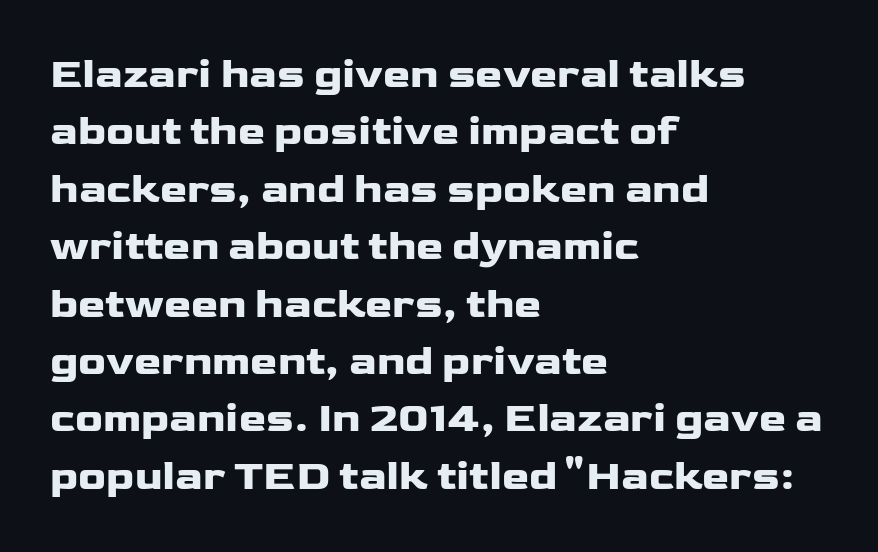
The image shows 41 px heavy, wide sans-serif type, upright; set left-aligned, normal line spacing (1.4x), normal letter spacing, not underlined; low stroke contrast and a medium x-height.
